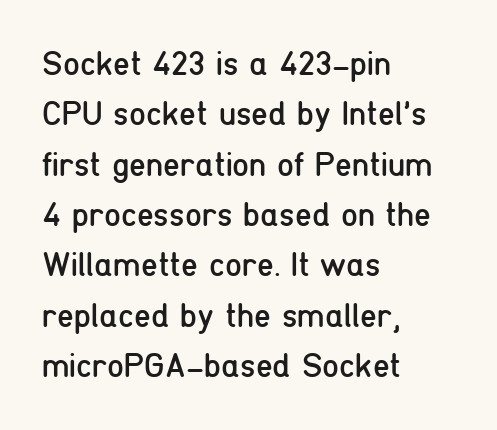
The image shows 34 px regular-weight, condensed sans-serif type, upright; set left-aligned, normal line spacing (1.48x), normal letter spacing, not underlined; low stroke contrast and a medium x-height.
